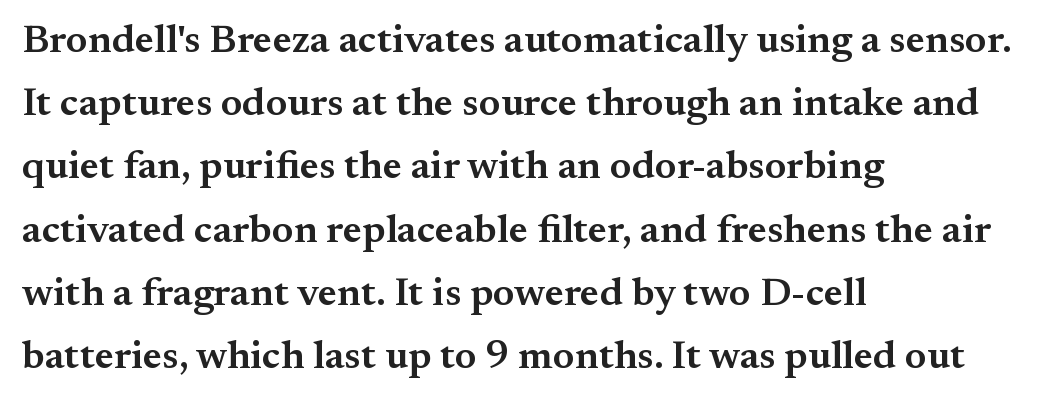
Unlike italic type, these characters show no tilt at all. These lines carry some extra weight — a demibold, not a full bold. Stroke terminals: seriffed. The vertical gap from one line to the next is medium. Spacing verdict: proportional, widths tailored to each character. The passage shown is not underscored anywhere.
